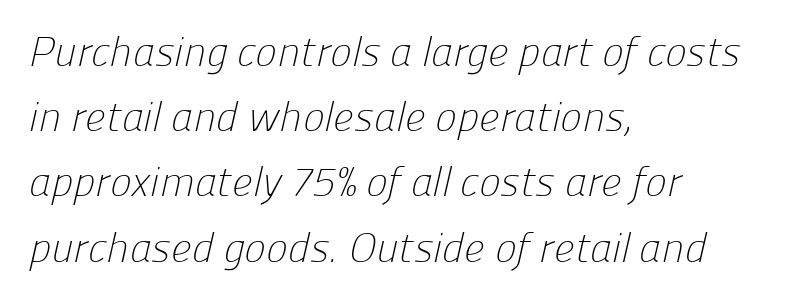
Q: Is the text bold? A: No.
Q: Is the typeface a serif or a sans-serif typeface? A: Sans-serif.
Q: Is the text underlined? A: No.
Q: How is the paragraph aligned? A: Left-aligned.
Q: Is the spacing between letters normal or unusually wide? A: Normal.
Q: Is the spacing between lines tight, normal or loose? A: Normal.
Q: Width (condensed, normal, or wide)? A: Normal.
Q: Stroke contrast? A: Low.
Q: x-height? A: Medium.
Q: Monospaced? A: No.
